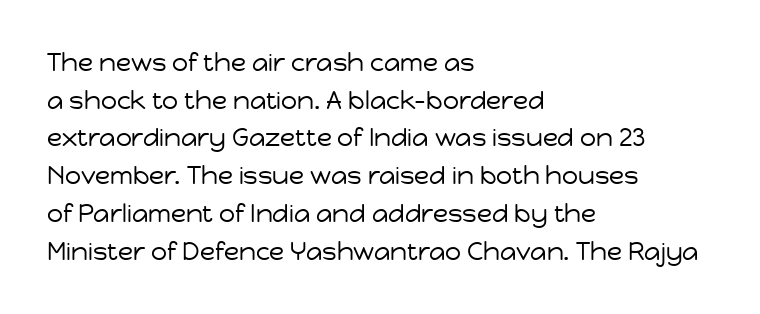
The face used here is rendered with its standard letterfit. Just letters on the line, the space beneath them empty. Caption: face not bold, strokes unweighted. Line spacing here is normal.
